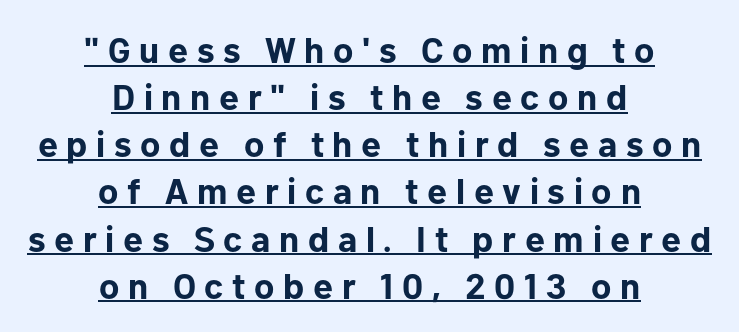
Q: Is the text bold? A: Yes.
Q: Is the text italic (slanted)? A: No, it is upright.
Q: Is the typeface a serif or a sans-serif typeface? A: Sans-serif.
Q: Is the text underlined? A: Yes.
Q: How is the paragraph aligned? A: Centered.
Q: Is the spacing between letters normal or unusually wide? A: Unusually wide.
Q: Is the spacing between lines tight, normal or loose? A: Normal.
Q: Width (condensed, normal, or wide)? A: Normal.
Q: Stroke contrast? A: Low.
Q: x-height? A: Medium.
Q: Monospaced? A: No.
